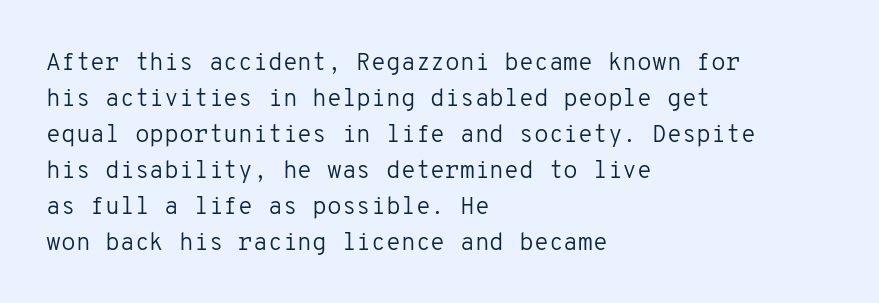
{"italic": "no", "bold": "no", "underline": "no", "align": "left", "line_spacing": "normal", "line_spacing_ratio": 1.5, "letter_spacing": "normal", "letter_spacing_em": 0.0, "glyph_px": 24}
